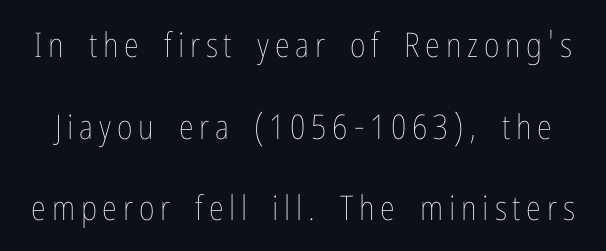
The image shows 34 px thin, condensed type, upright; set loose line spacing (2.4x), not underlined; low stroke contrast and a medium x-height.
